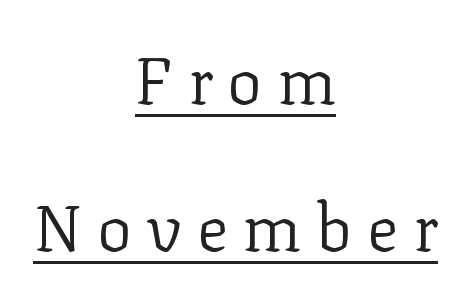
The image shows 65 px regular-weight serif type, upright; set centered, loose line spacing (2.26x), unusually wide letter spacing (+0.23 em), underlined; low stroke contrast and a medium x-height.
